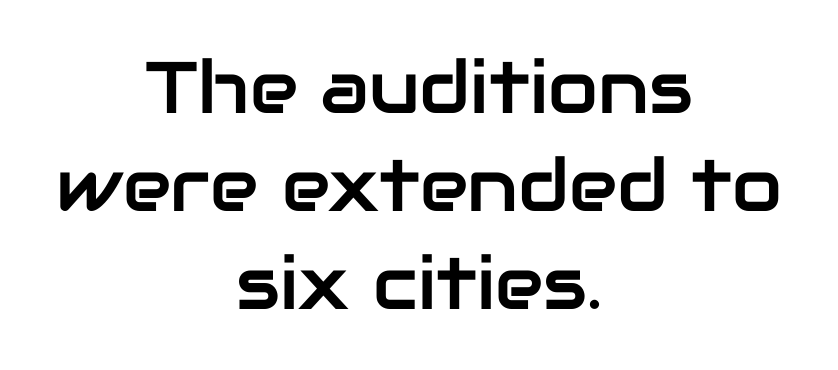
{"serif": "no", "italic": "no", "width": "normal", "stroke_contrast": "low", "x_height": "medium", "monospaced": "no", "underline": "no", "align": "center", "line_spacing": "normal", "line_spacing_ratio": 1.34, "letter_spacing": "normal", "letter_spacing_em": 0.0, "glyph_px": 73}
